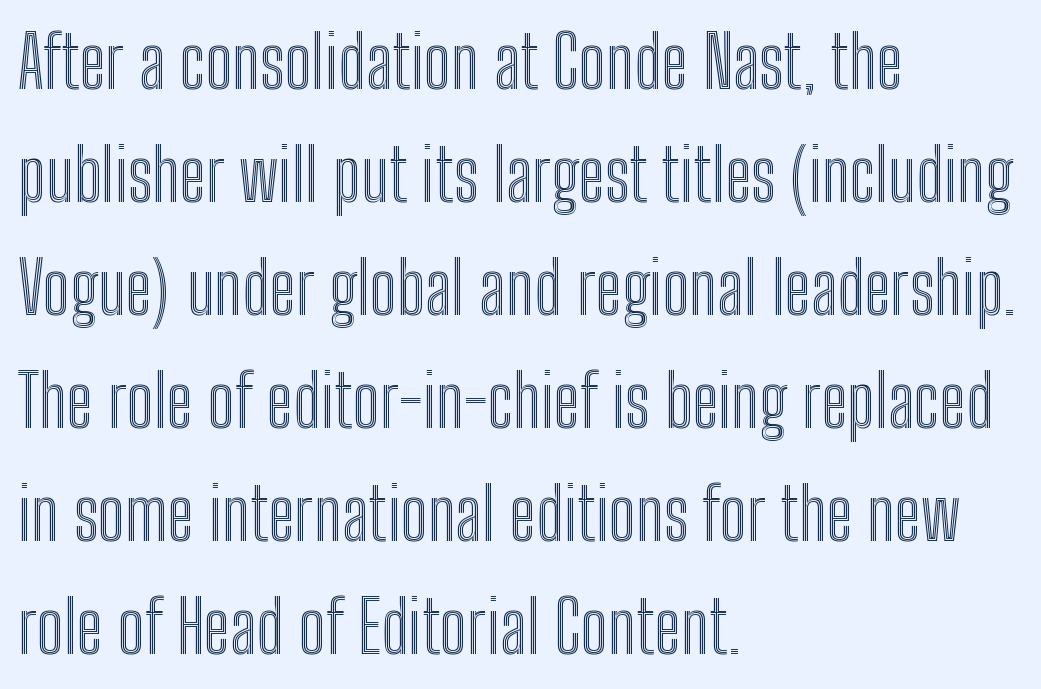
The image shows 72 px condensed type, upright; set left-aligned, normal line spacing (1.57x), normal letter spacing, not underlined; a medium x-height.
